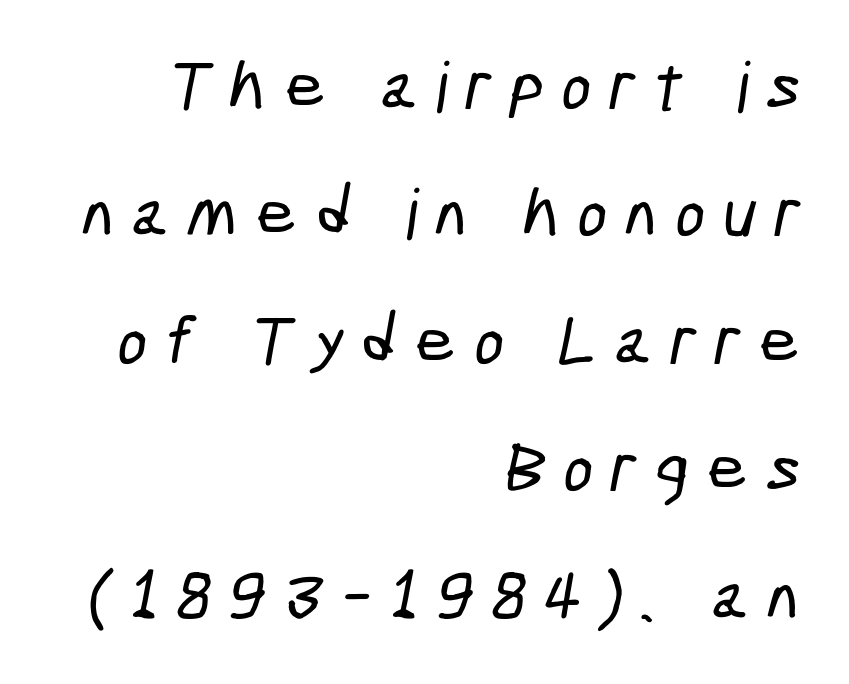
Q: Is the typeface a serif or a sans-serif typeface? A: Sans-serif.
Q: Is the text underlined? A: No.
Q: How is the paragraph aligned? A: Right-aligned.
Q: Is the spacing between letters normal or unusually wide? A: Unusually wide.
Q: Width (condensed, normal, or wide)? A: Condensed.
Q: Stroke contrast? A: Low.
Q: x-height? A: Medium.
Q: Monospaced? A: No.
